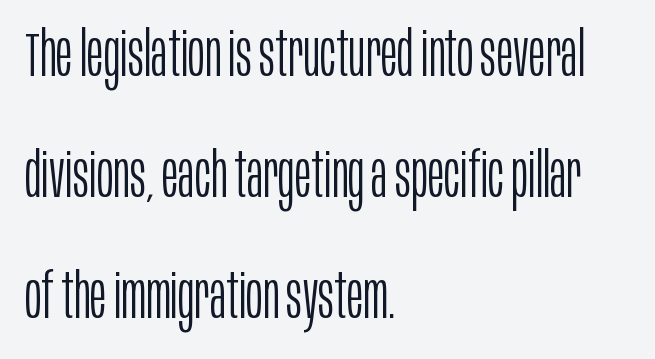
The letters stand straight up with perfectly vertical stems. Does the type have serifs? No, each stem ends abruptly. Check under the words: just untouched page. The ragged edge is on the right, which tells us the setting is flush left. Vertically, the passage feels expansive, rows floating well apart. The strokes are not fattened; the text isn't bold.
